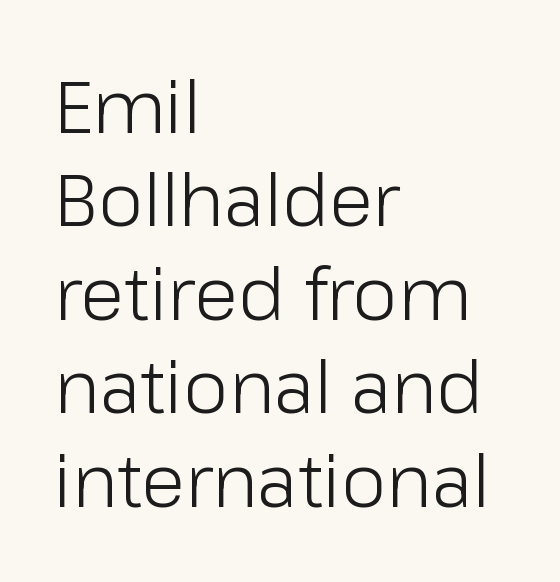
{"serif": "no", "italic": "no", "bold": "no", "weight": "light", "width": "normal", "stroke_contrast": "low", "x_height": "medium", "monospaced": "no", "underline": "no", "align": "left", "line_spacing": "normal", "line_spacing_ratio": 1.28, "letter_spacing": "normal", "letter_spacing_em": 0.0, "glyph_px": 73}
